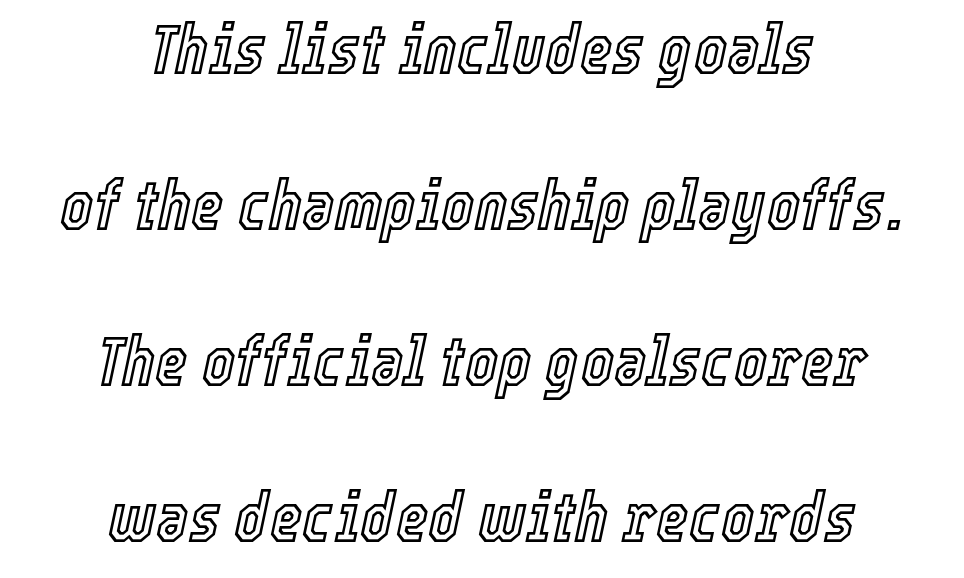
The image shows 70 px condensed type, italic (leaning right); set centered, loose line spacing (2.23x), normal letter spacing, not underlined; a medium x-height.
